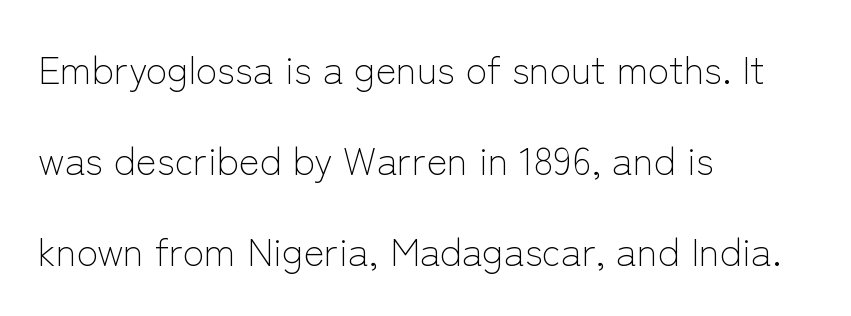
The setting favours the left margin, as ordinary paragraphs usually do. Weight: in the light-to-regular range. Here the designer chose a conventional face with non-uniform glyph widths. Nope, not italic — everything's standing straight. Only glyphs here, with clear space below each row. Successive baselines arrive slowly, with a big drop between each.
